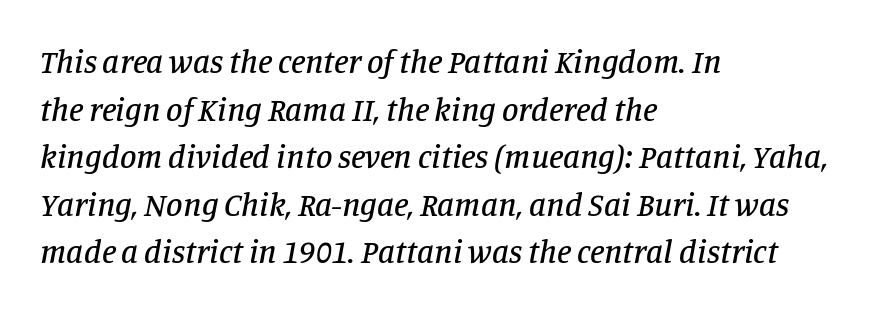
{"serif": "yes", "italic": "yes", "lean": "right", "slant_degrees": 11, "width": "normal", "stroke_contrast": "low", "x_height": "large", "monospaced": "no", "underline": "no", "align": "left", "line_spacing": "normal", "line_spacing_ratio": 1.44, "letter_spacing": "normal", "letter_spacing_em": 0.0, "glyph_px": 33}
